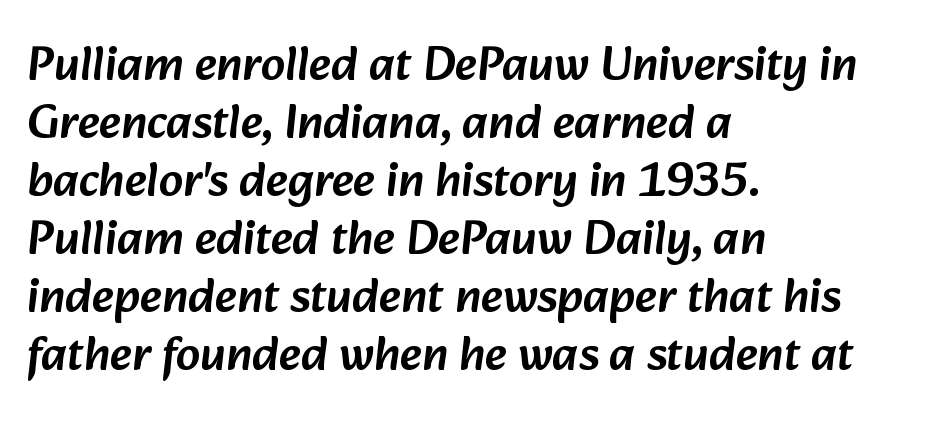
Q: Is the typeface a serif or a sans-serif typeface? A: Sans-serif.
Q: Is the text underlined? A: No.
Q: How is the paragraph aligned? A: Left-aligned.
Q: Is the spacing between letters normal or unusually wide? A: Normal.
Q: Width (condensed, normal, or wide)? A: Normal.
Q: Stroke contrast? A: Low.
Q: x-height? A: Medium.
Q: Monospaced? A: No.
